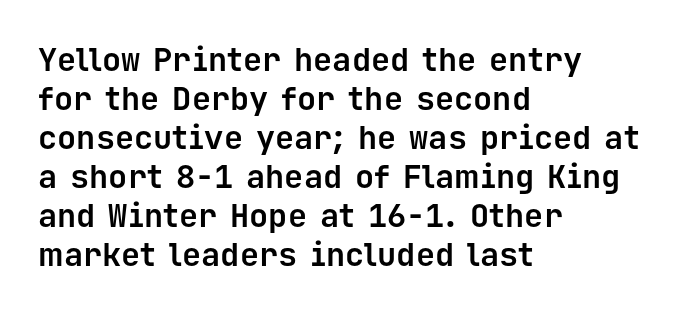
{"serif": "no", "italic": "no", "bold": "yes", "weight": "bold", "width": "normal", "stroke_contrast": "low", "x_height": "medium", "monospaced": "yes", "underline": "no", "align": "left", "line_spacing_ratio": 1.22, "letter_spacing": "normal", "letter_spacing_em": 0.0, "glyph_px": 32}
